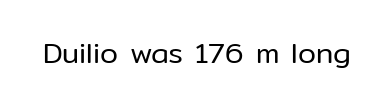
{"serif": "no", "italic": "no", "bold": "no", "weight": "regular", "width": "normal", "stroke_contrast": "low", "x_height": "medium", "monospaced": "no", "underline": "no", "letter_spacing": "normal", "letter_spacing_em": 0.0, "glyph_px": 29}
